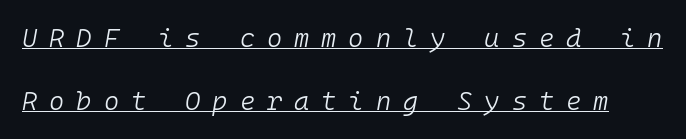
The image shows 26 px text type, italic (leaning right); set loose line spacing (2.42x), unusually wide letter spacing (+0.46 em), underlined.
